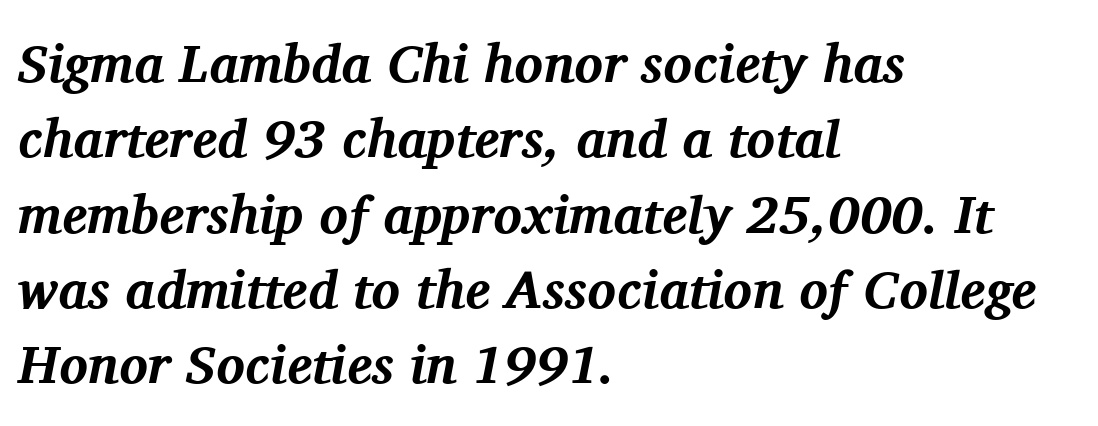
{"serif": "yes", "italic": "yes", "lean": "right", "slant_degrees": 11, "bold": "yes", "weight": "bold", "width": "normal", "stroke_contrast": "medium", "x_height": "medium", "monospaced": "no", "underline": "no", "align": "left", "line_spacing": "normal", "line_spacing_ratio": 1.42, "letter_spacing": "normal", "letter_spacing_em": 0.0, "glyph_px": 53}
